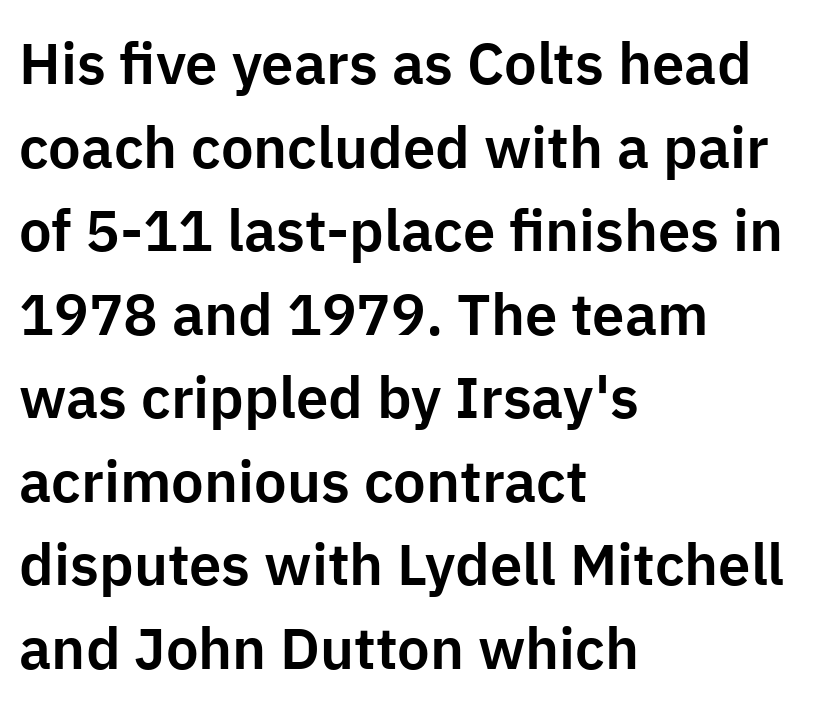
{"serif": "no", "italic": "no", "width": "normal", "stroke_contrast": "low", "x_height": "medium", "monospaced": "no", "underline": "no", "align": "left", "line_spacing": "normal", "line_spacing_ratio": 1.44, "letter_spacing": "normal", "letter_spacing_em": 0.0, "glyph_px": 58}
